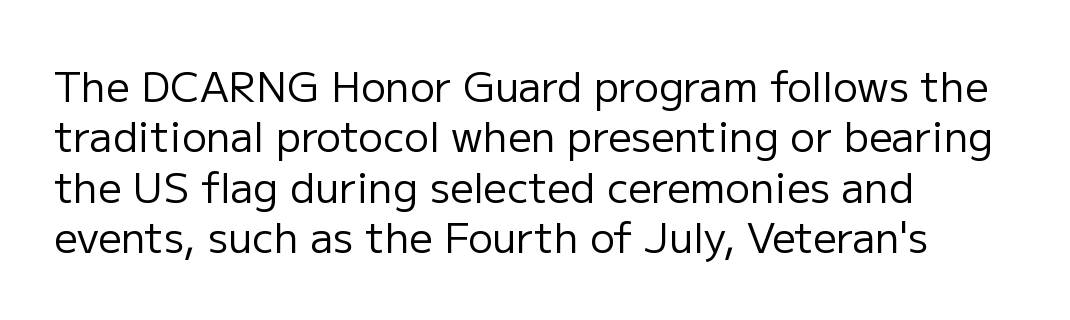
Q: Is the text bold? A: No.
Q: Is the text italic (slanted)? A: No, it is upright.
Q: Is the typeface a serif or a sans-serif typeface? A: Sans-serif.
Q: Is the text underlined? A: No.
Q: How is the paragraph aligned? A: Left-aligned.
Q: Is the spacing between letters normal or unusually wide? A: Normal.
Q: Width (condensed, normal, or wide)? A: Normal.
Q: Stroke contrast? A: Low.
Q: x-height? A: Medium.
Q: Monospaced? A: No.
